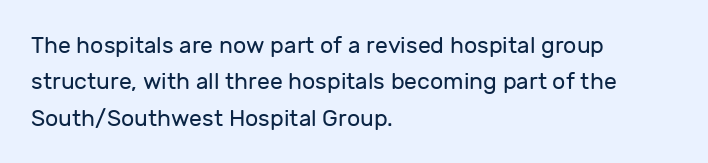
{"italic": "no", "bold": "no", "underline": "no", "align": "left", "line_spacing": "normal", "line_spacing_ratio": 1.58, "letter_spacing": "normal", "letter_spacing_em": 0.0, "glyph_px": 23}
